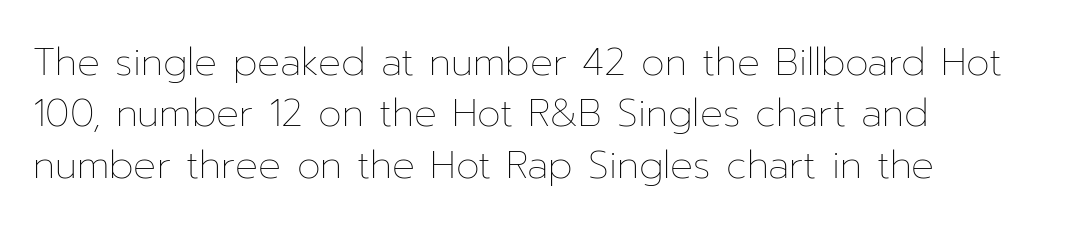
{"italic": "no", "bold": "no", "weight": "thin", "width": "normal", "stroke_contrast": "low", "x_height": "medium", "monospaced": "no", "underline": "no", "align": "left", "line_spacing": "normal", "line_spacing_ratio": 1.35, "letter_spacing": "normal", "letter_spacing_em": 0.0, "glyph_px": 38}
